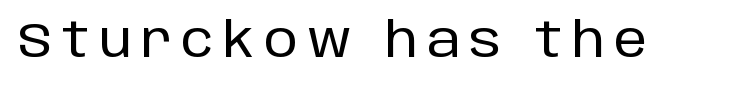
{"serif": "no", "italic": "no", "width": "normal", "stroke_contrast": "low", "x_height": "large", "monospaced": "no", "underline": "no", "letter_spacing": "wide", "letter_spacing_em": 0.2, "glyph_px": 48}
